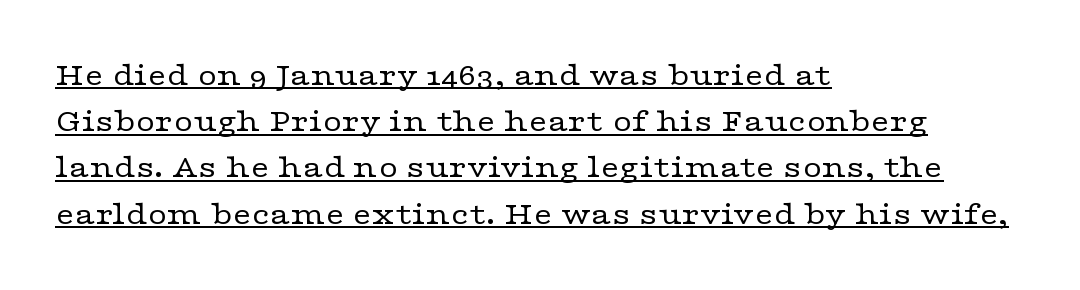
Q: Is the text bold? A: No.
Q: Is the text italic (slanted)? A: No, it is upright.
Q: Is the typeface a serif or a sans-serif typeface? A: Serif.
Q: Is the text underlined? A: Yes.
Q: How is the paragraph aligned? A: Left-aligned.
Q: Is the spacing between letters normal or unusually wide? A: Normal.
Q: Is the spacing between lines tight, normal or loose? A: Normal.
Q: Width (condensed, normal, or wide)? A: Wide.
Q: Stroke contrast? A: Low.
Q: x-height? A: Medium.
Q: Monospaced? A: No.
